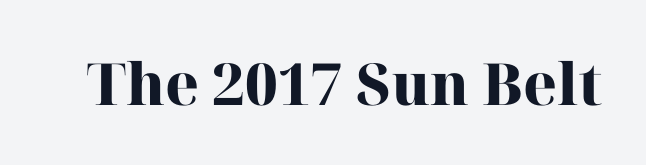
The image shows 58 px heavy serif type, upright; set normal letter spacing, not underlined; high stroke contrast and a medium x-height.
